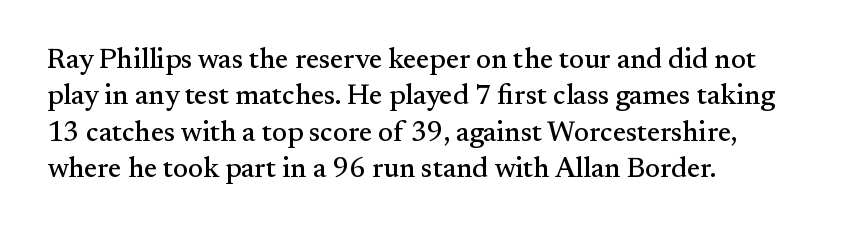
Note: serifs present on the glyphs. The lines sit at an ordinary, default distance from one another. This is the regular roman posture of the typeface. The setting favours the left margin, as ordinary paragraphs usually do. A typesetter would call this zero additional tracking.
